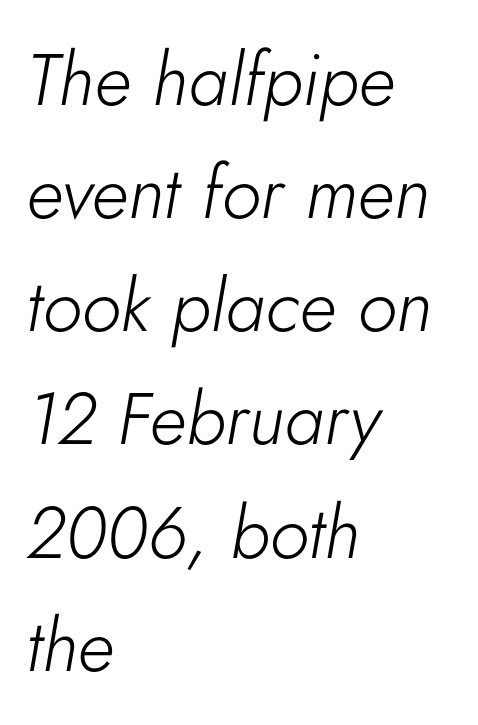
Line spacing here is normal. Bare-footed words on every line. The rendering uses natural spacing where letterforms have individual widths. Each line starts at the same left margin while the right side varies. Emphasis-style slanted type is in use. Nothing unusual about the tracking: characters are spaced as the font intends.
